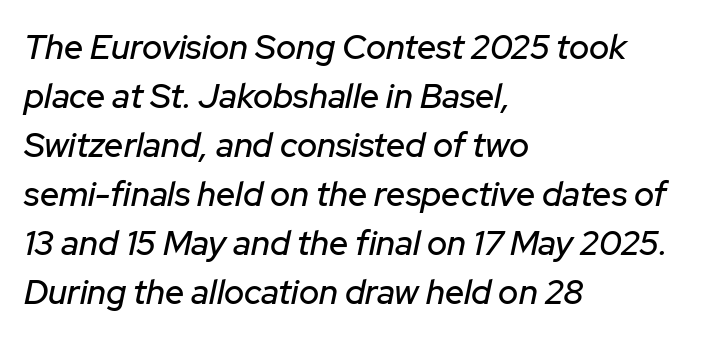
{"italic": "yes", "lean": "right", "slant_degrees": 12, "width": "normal", "stroke_contrast": "low", "x_height": "medium", "monospaced": "no", "underline": "no", "align": "left", "line_spacing": "normal", "line_spacing_ratio": 1.44, "letter_spacing": "normal", "letter_spacing_em": 0.0, "glyph_px": 34}
